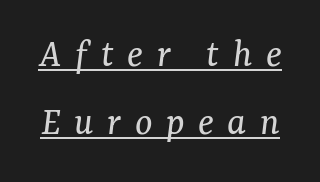
Q: Is the text bold? A: No.
Q: Is the text italic (slanted)? A: Yes, it leans right by about 7 degrees.
Q: Is the typeface a serif or a sans-serif typeface? A: Serif.
Q: Is the text underlined? A: Yes.
Q: Is the spacing between letters normal or unusually wide? A: Unusually wide.
Q: Is the spacing between lines tight, normal or loose? A: Normal.
Q: Width (condensed, normal, or wide)? A: Normal.
Q: Stroke contrast? A: Medium.
Q: x-height? A: Medium.
Q: Monospaced? A: No.
